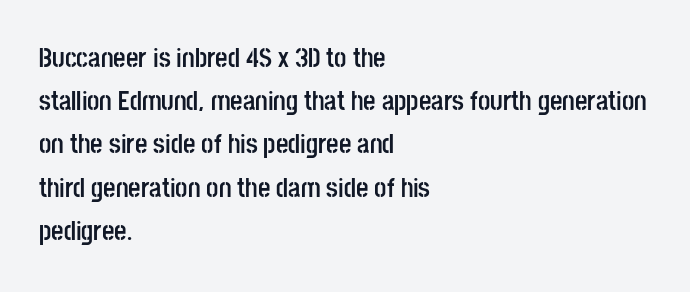
Layout note: lines flush left. Decoration check: the copy has no underline. Each new line begins a customary step beneath the previous one. The characters look thick and weighty, a clear bold. Do the letters lean? They stand straight.
